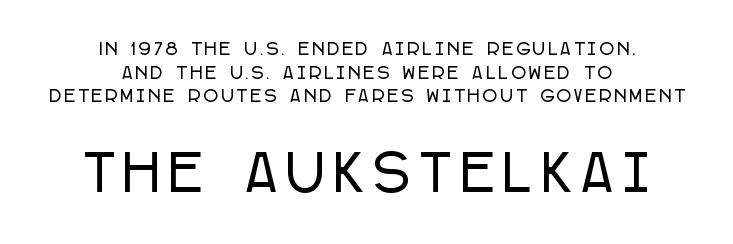
Q: Is the text italic (slanted)? A: No, it is upright.
Q: Is the typeface a serif or a sans-serif typeface? A: Sans-serif.
Q: Is the text underlined? A: No.
Q: How is the paragraph aligned? A: Centered.
Q: Is the spacing between letters normal or unusually wide? A: Unusually wide.
Q: Is the spacing between lines tight, normal or loose? A: Normal.
Q: Which block of text is set in a larger size, the first (top) or the second (bottom)? A: The second (bottom) one.
Q: Width (condensed, normal, or wide)? A: Condensed.
Q: Stroke contrast? A: Low.
Q: x-height? A: Large.
Q: Monospaced? A: No.
